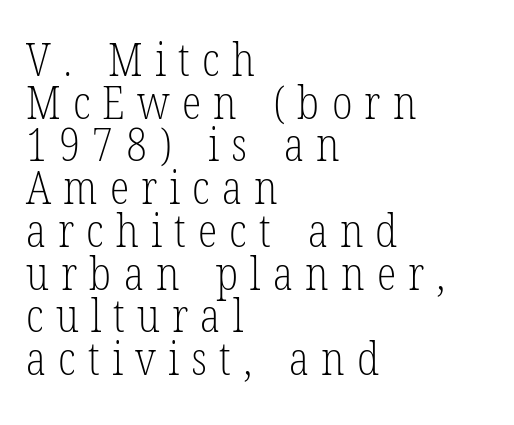
{"serif": "yes", "italic": "no", "bold": "no", "weight": "light", "width": "condensed", "stroke_contrast": "low", "x_height": "medium", "monospaced": "no", "underline": "no", "align": "left", "line_spacing": "tight", "line_spacing_ratio": 0.95, "letter_spacing": "wide", "letter_spacing_em": 0.27, "glyph_px": 45}
